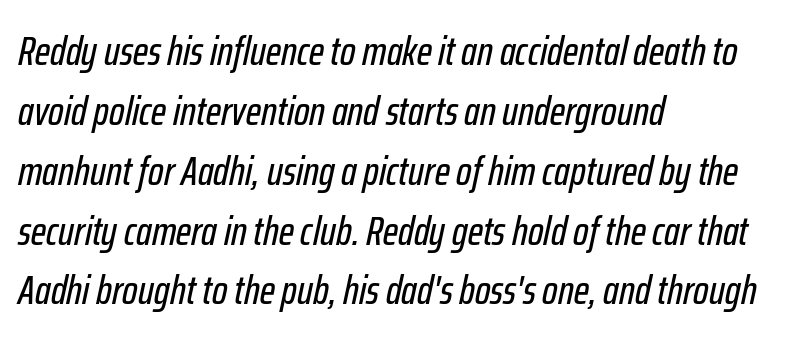
The block of text has a typical density, with ordinary space between rows. A student would call this left alignment; a typographer would say flush left, rag right. You could call the tracking neutral — neither tight nor loose. The text carries the slant typical of an italic or oblique font. The face used here is proportionally spaced, like ordinary book or web type. The specimen omits any rule beneath the text block's lines.
